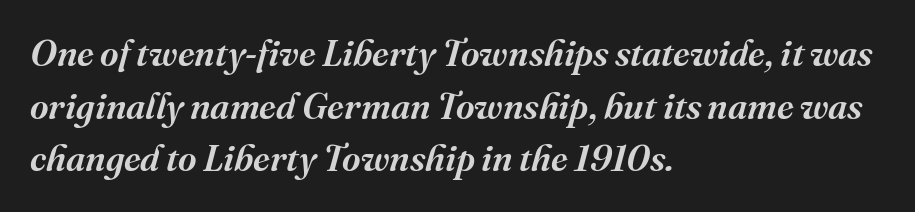
The rendering applies a slant to the glyphs. These lines sit exactly where default settings would place them. If you drew a ruler down the left edge, every line would touch it. Check where the strokes stop: tiny serifs finish them off. This sample uses plain, unmodified letter spacing. Quick note: underline off.
